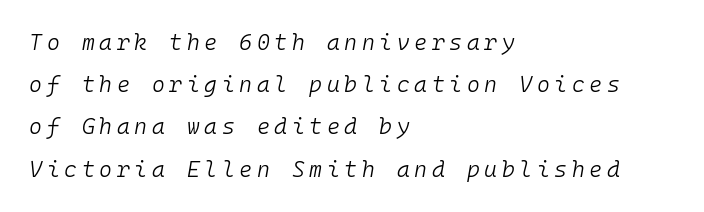
{"italic": "yes", "lean": "right", "slant_degrees": 10, "bold": "no", "underline": "no", "align": "left", "line_spacing": "loose", "line_spacing_ratio": 1.92, "letter_spacing": "wide", "letter_spacing_em": 0.21, "glyph_px": 22}
